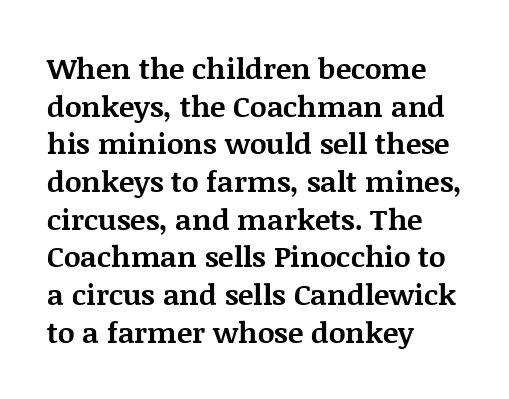
{"serif": "yes", "italic": "no", "bold": "yes", "weight": "bold", "width": "normal", "stroke_contrast": "medium", "x_height": "large", "monospaced": "no", "underline": "no", "align": "left", "line_spacing": "normal", "line_spacing_ratio": 1.3, "letter_spacing": "normal", "letter_spacing_em": 0.0, "glyph_px": 29}
